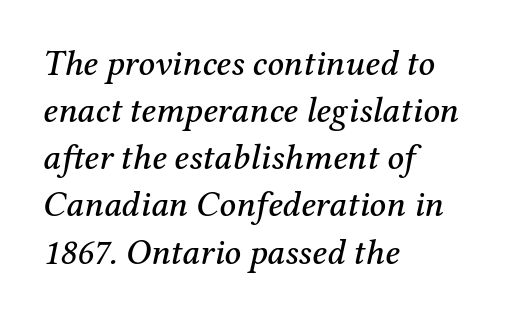
Q: Is the text italic (slanted)? A: Yes, it leans right by about 12 degrees.
Q: Is the typeface a serif or a sans-serif typeface? A: Serif.
Q: Is the text underlined? A: No.
Q: How is the paragraph aligned? A: Left-aligned.
Q: Is the spacing between letters normal or unusually wide? A: Normal.
Q: Is the spacing between lines tight, normal or loose? A: Normal.
Q: Width (condensed, normal, or wide)? A: Normal.
Q: Stroke contrast? A: Medium.
Q: x-height? A: Medium.
Q: Monospaced? A: No.
